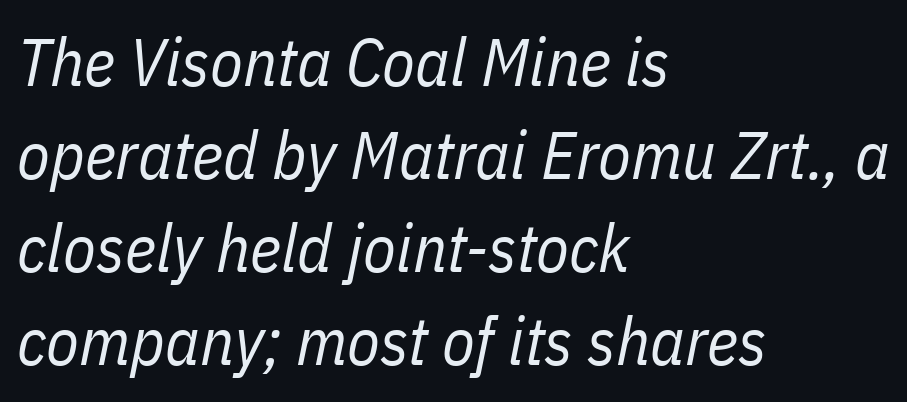
Q: Is the text bold? A: No.
Q: Is the text italic (slanted)? A: Yes, it leans right by about 11 degrees.
Q: Is the text underlined? A: No.
Q: How is the paragraph aligned? A: Left-aligned.
Q: Is the spacing between letters normal or unusually wide? A: Normal.
Q: Is the spacing between lines tight, normal or loose? A: Normal.
Q: Width (condensed, normal, or wide)? A: Condensed.
Q: Stroke contrast? A: Low.
Q: x-height? A: Medium.
Q: Monospaced? A: No.
